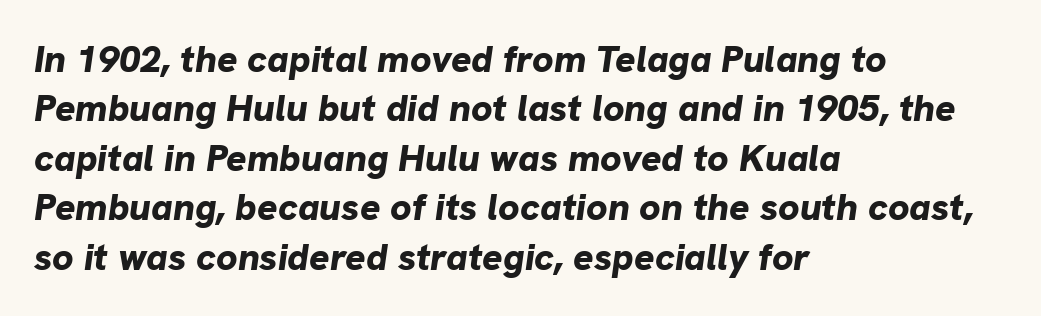
Standard letterfit; no display-style spreading of the glyphs. The lettering tilts uniformly, giving the passage an italic look. Normally led — the rows are evenly, conventionally spaced. A clean baseline with only descenders dipping below it.
